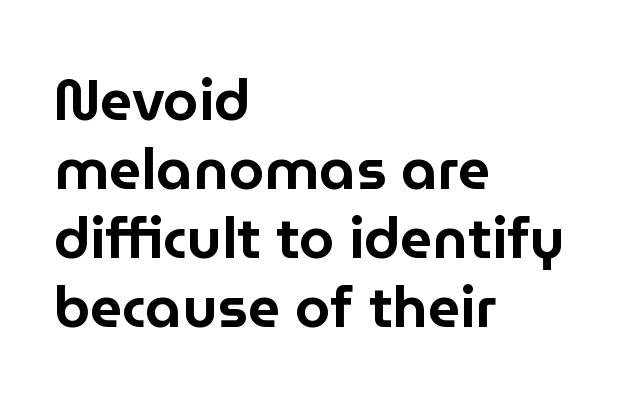
Unlike a traditional serif, this face leaves its strokes unadorned. Is there any slant? The stems are plumb. These lines stack with their left ends in a neat column. The face used here is proportionally spaced, like ordinary book or web type.
